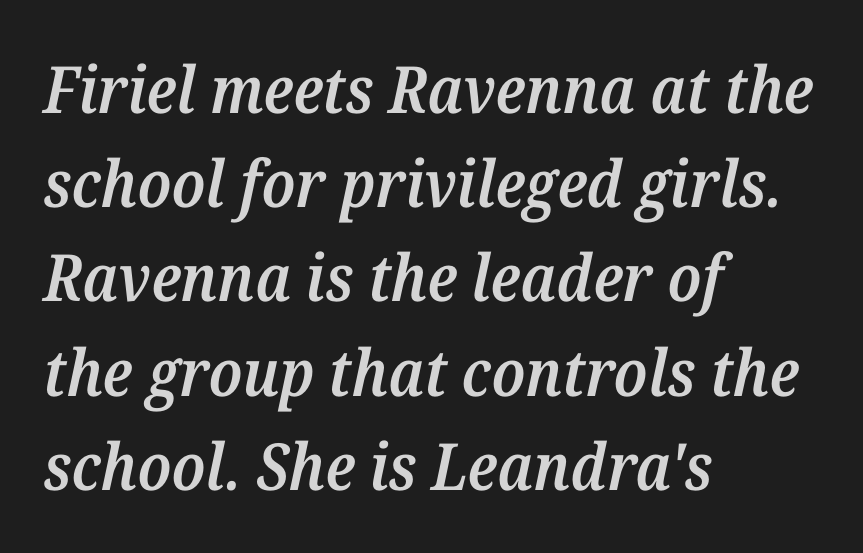
Q: Is the text bold? A: Semi-bold.
Q: Is the text italic (slanted)? A: Yes, it leans right by about 12 degrees.
Q: Is the typeface a serif or a sans-serif typeface? A: Serif.
Q: Is the text underlined? A: No.
Q: How is the paragraph aligned? A: Left-aligned.
Q: Is the spacing between letters normal or unusually wide? A: Normal.
Q: Is the spacing between lines tight, normal or loose? A: Normal.
Q: Width (condensed, normal, or wide)? A: Normal.
Q: Stroke contrast? A: Medium.
Q: x-height? A: Medium.
Q: Monospaced? A: No.
